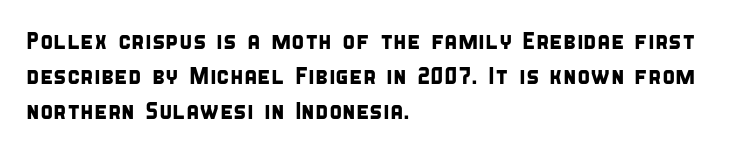
The image shows 24 px text type; set left-aligned, normal line spacing (1.45x), normal letter spacing, not underlined.
